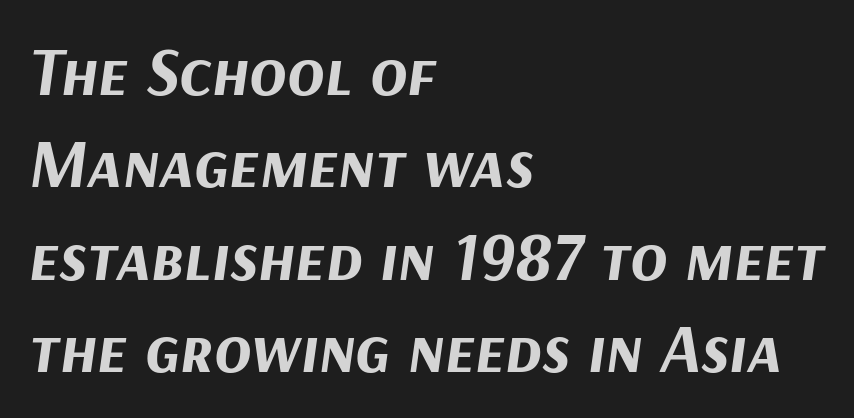
Q: Is the text bold? A: Yes.
Q: Is the text italic (slanted)? A: Yes, it leans right by about 9 degrees.
Q: Is the text underlined? A: No.
Q: How is the paragraph aligned? A: Left-aligned.
Q: Is the spacing between letters normal or unusually wide? A: Normal.
Q: Is the spacing between lines tight, normal or loose? A: Normal.
Q: Width (condensed, normal, or wide)? A: Normal.
Q: Stroke contrast? A: Medium.
Q: x-height? A: Medium.
Q: Monospaced? A: No.
